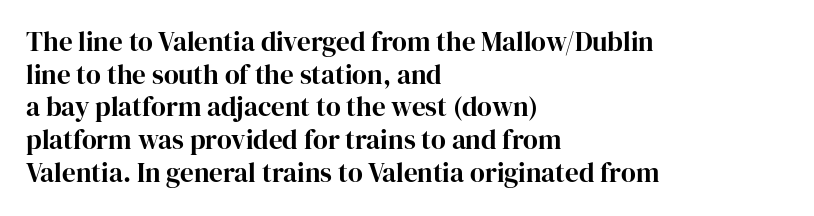
The image shows 27 px text type, upright; set left-aligned, line spacing 1.21x, normal letter spacing, not underlined.
